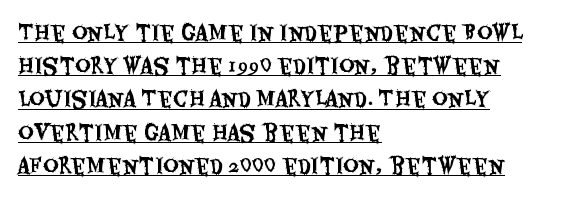
{"italic": "no", "underline": "yes", "align": "left", "line_spacing": "normal", "line_spacing_ratio": 1.58, "letter_spacing": "normal", "letter_spacing_em": 0.0, "glyph_px": 21}
